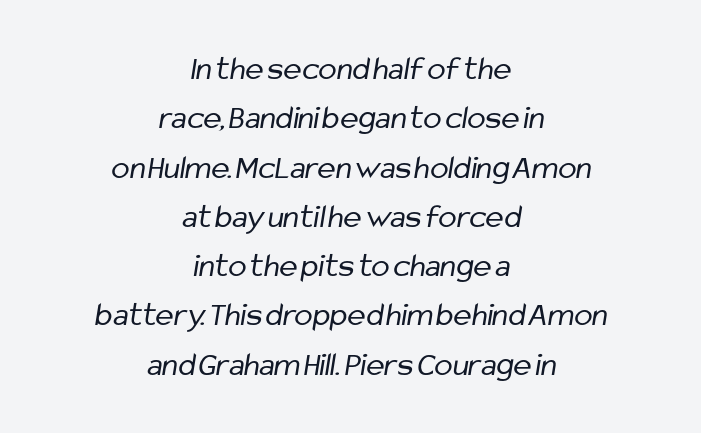
Is the letter spacing exaggerated? No — it looks like the ordinary default. Type style note: lacks serifs. Descenders hang freely into open space. No letter is thick-stroked: the sample isn't bold. Normally led — the rows are evenly, conventionally spaced.
